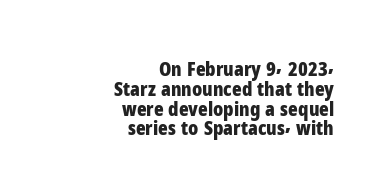
Regarding leading, the lines here are crowded together. The font's upright variant was chosen for this text. Weight: bold. Spacing between characters is what you'd get straight out of the box.
